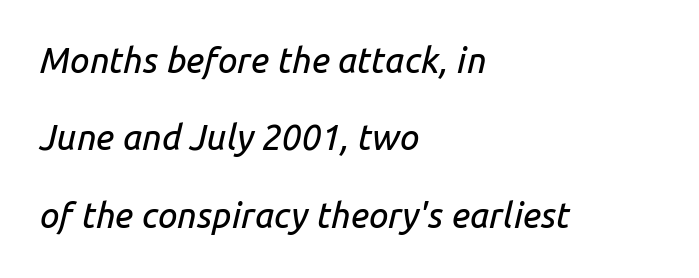
A typesetter would call this proportional, since set widths differ per character. Vertical spacing — loose. Caption: standard tracking, unaltered. The text carries the slant typical of an italic or oblique font. Letters rest on an invisible, unmarked baseline. This rendering uses left alignment, leaving the right contour irregular.
